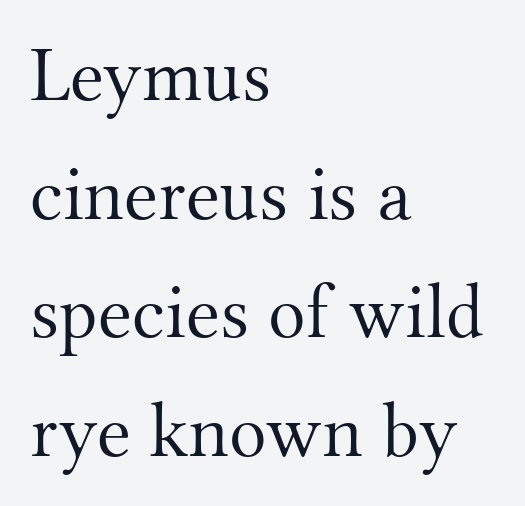
Q: Is the text bold? A: No.
Q: Is the text italic (slanted)? A: No, it is upright.
Q: Is the typeface a serif or a sans-serif typeface? A: Serif.
Q: Is the text underlined? A: No.
Q: How is the paragraph aligned? A: Left-aligned.
Q: Is the spacing between letters normal or unusually wide? A: Normal.
Q: Is the spacing between lines tight, normal or loose? A: Normal.
Q: Width (condensed, normal, or wide)? A: Normal.
Q: Stroke contrast? A: Medium.
Q: x-height? A: Small.
Q: Monospaced? A: No.
